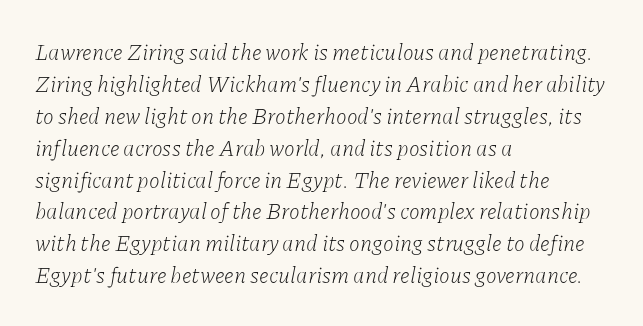
{"italic": "yes", "lean": "right", "slant_degrees": 11, "bold": "no", "underline": "no", "align": "left", "line_spacing": "normal", "line_spacing_ratio": 1.45, "letter_spacing": "normal", "letter_spacing_em": 0.0, "glyph_px": 22}
